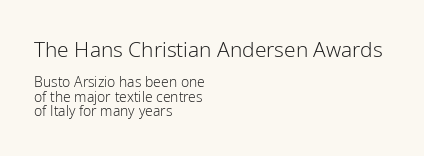
Tracking here is standard; glyphs follow each other at the usual distance. Weight: in the light-to-regular range. Compared with a centered layout, this one pins lines to the left instead. Glance below the letters and you will spot only blank space. Caption: upper text group enlarged, lower text group reduced. The lettering stays uniformly vertical, giving the passage a roman look.
